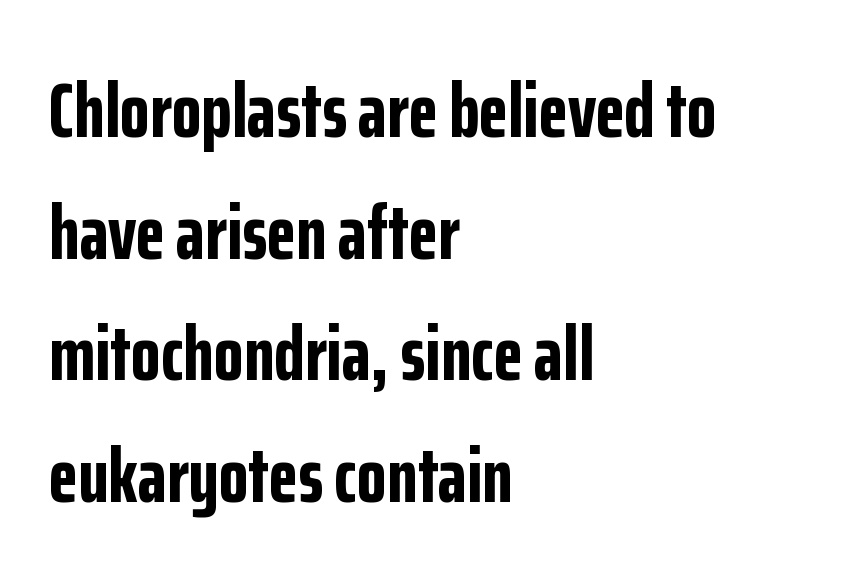
The image shows 77 px bold, condensed sans-serif type, upright; set left-aligned, normal line spacing (1.58x), normal letter spacing, not underlined; low stroke contrast and a medium x-height.
